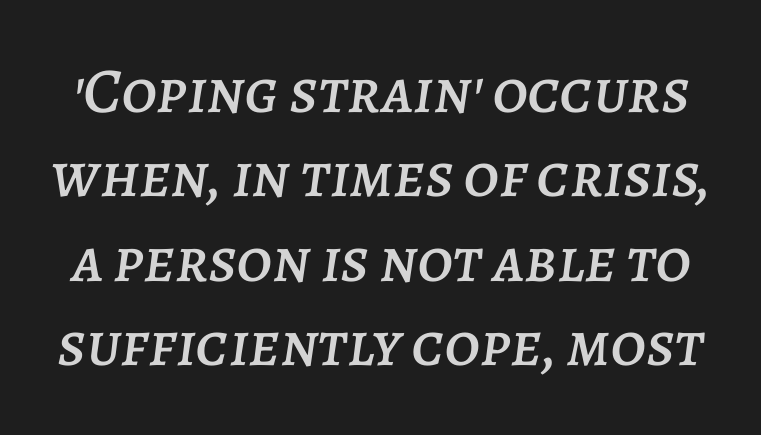
Q: Is the text italic (slanted)? A: Yes, it leans right by about 7 degrees.
Q: Is the text underlined? A: No.
Q: Is the spacing between letters normal or unusually wide? A: Normal.
Q: Is the spacing between lines tight, normal or loose? A: Normal.
Q: Width (condensed, normal, or wide)? A: Normal.
Q: Stroke contrast? A: Low.
Q: x-height? A: Large.
Q: Monospaced? A: No.
